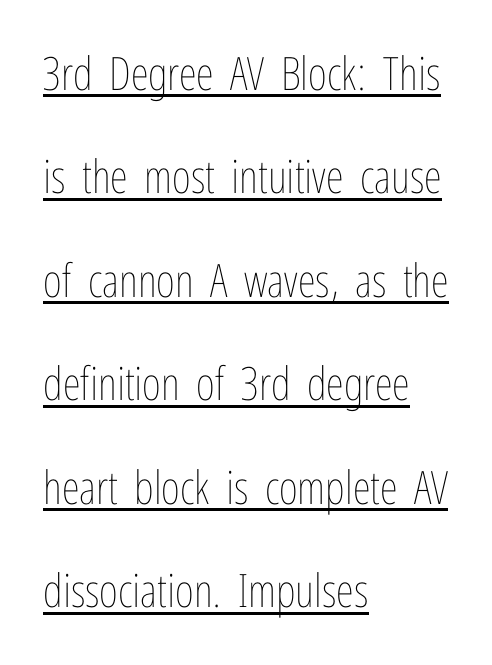
{"italic": "no", "bold": "no", "weight": "thin", "width": "condensed", "stroke_contrast": "low", "x_height": "medium", "monospaced": "no", "underline": "yes", "align": "left", "line_spacing": "loose", "line_spacing_ratio": 2.25, "letter_spacing": "normal", "letter_spacing_em": 0.0, "glyph_px": 46}
